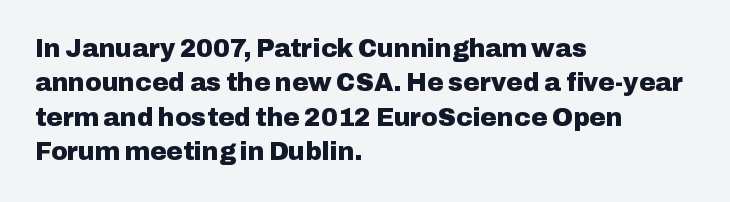
The image shows 25 px bold type, upright; set left-aligned, normal line spacing (1.38x), normal letter spacing, not underlined.
